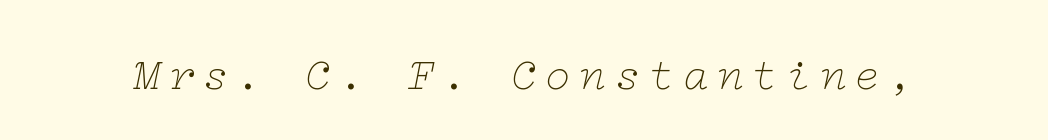
The image shows 44 px thin, wide serif type, italic (leaning right); set not underlined; low stroke contrast and a medium x-height.
